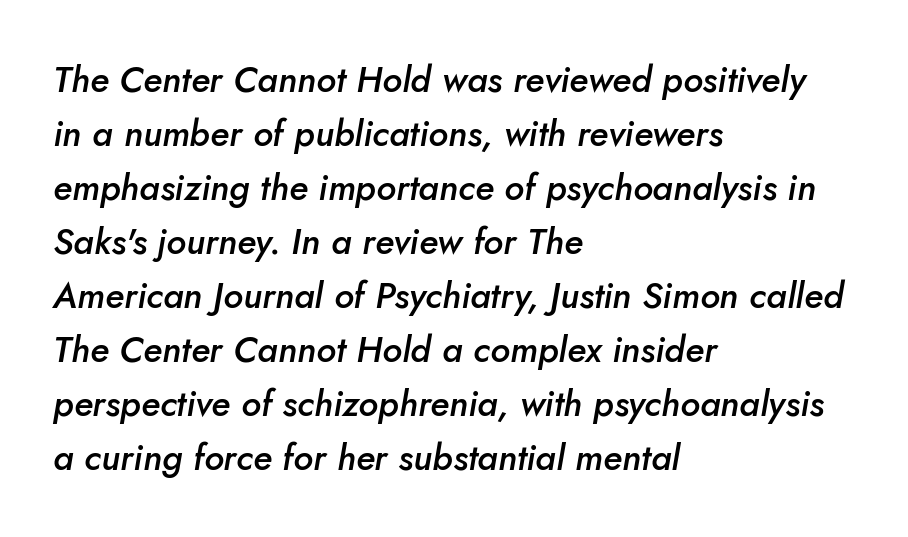
Q: Is the text bold? A: Semi-bold.
Q: Is the text italic (slanted)? A: Yes, it leans right by about 10 degrees.
Q: Is the text underlined? A: No.
Q: How is the paragraph aligned? A: Left-aligned.
Q: Is the spacing between letters normal or unusually wide? A: Normal.
Q: Is the spacing between lines tight, normal or loose? A: Normal.
Q: Width (condensed, normal, or wide)? A: Normal.
Q: Stroke contrast? A: Low.
Q: x-height? A: Small.
Q: Monospaced? A: No.
